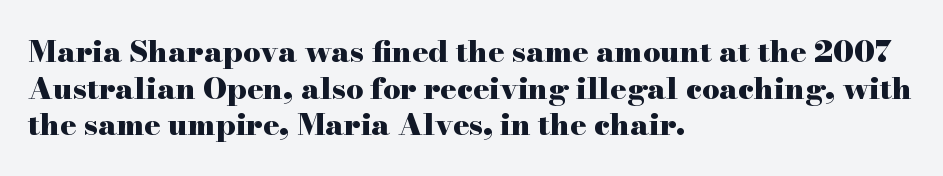
The foot of each line stays bare and open. The type family on display is of the serif kind. In terms of posture, this sample is upright. I'd describe the lettering as bold — thick and assertive. Tracking value appears to be zero — textbook default spacing. Think of a printed novel: that variable character pitch is what you see here.
